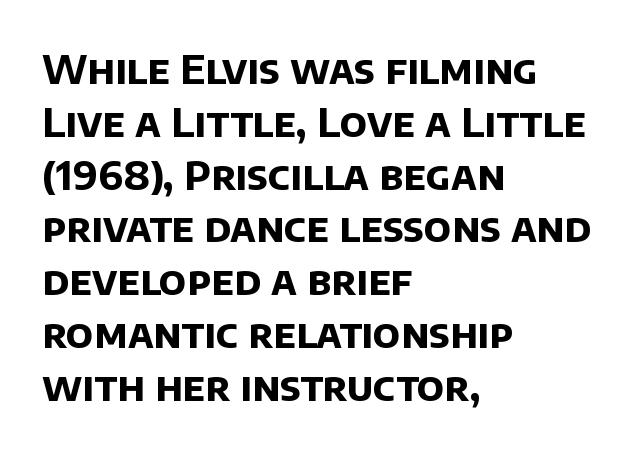
Q: Is the text bold? A: Yes.
Q: Is the typeface a serif or a sans-serif typeface? A: Sans-serif.
Q: Is the text underlined? A: No.
Q: How is the paragraph aligned? A: Left-aligned.
Q: Is the spacing between letters normal or unusually wide? A: Normal.
Q: Is the spacing between lines tight, normal or loose? A: Normal.
Q: Width (condensed, normal, or wide)? A: Normal.
Q: Stroke contrast? A: Low.
Q: x-height? A: Large.
Q: Monospaced? A: No.
